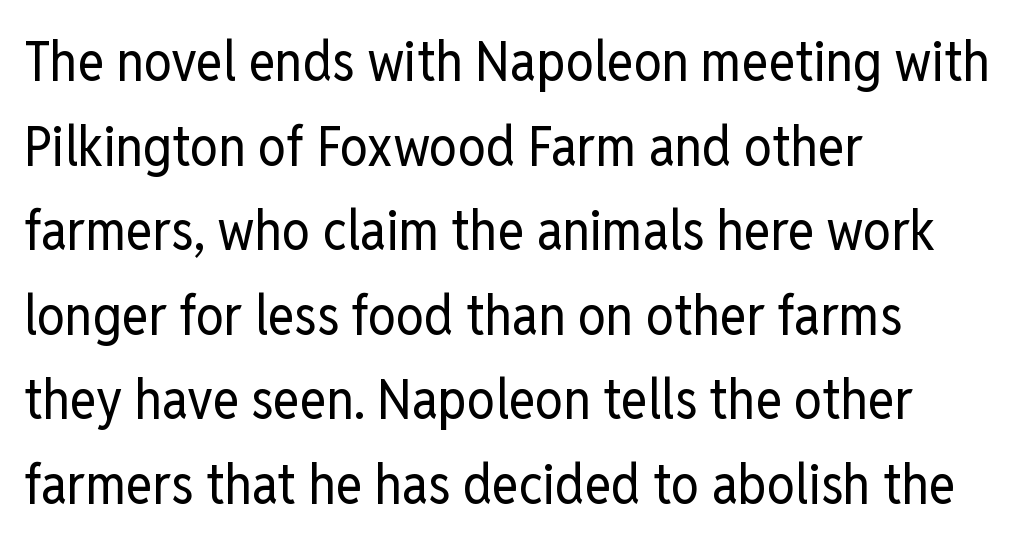
The image shows 56 px regular-weight, condensed sans-serif type, upright; set left-aligned, normal line spacing (1.51x), normal letter spacing, not underlined; low stroke contrast and a medium x-height.
